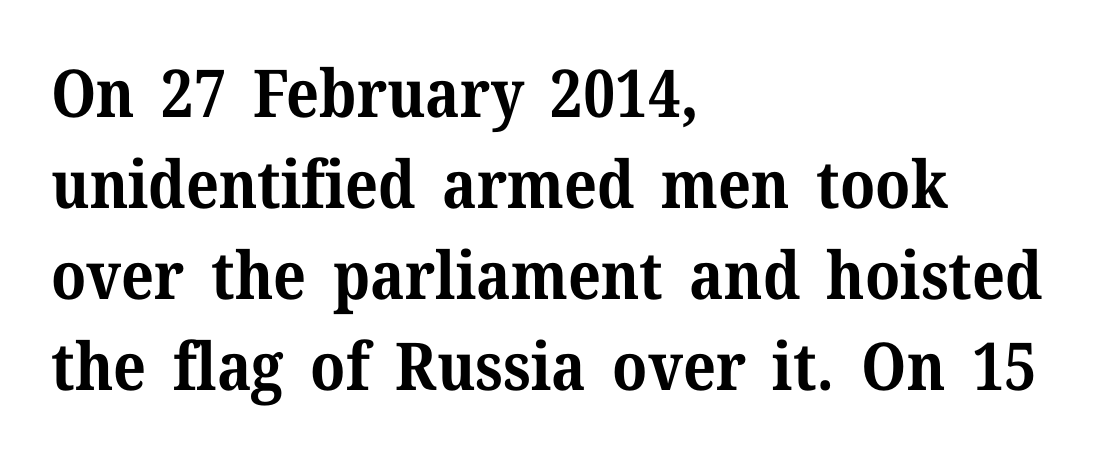
The image shows 66 px bold serif type, upright; set left-aligned, normal line spacing (1.38x), normal letter spacing, not underlined; medium stroke contrast and a medium x-height.
